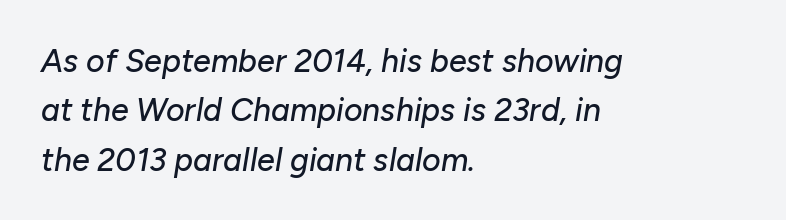
The image shows 32 px text type, italic (leaning right); set left-aligned, normal line spacing (1.54x), normal letter spacing, not underlined; low stroke contrast and a medium x-height.
